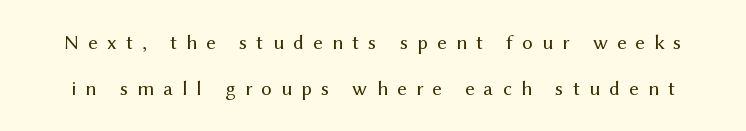
Descender tails drop into unmarked territory. Unbolded letterforms with no extra heft. Short note: letters widely spaced. Honestly, the rows look like they've been pulled way apart. Quick note: not italic, upright.
